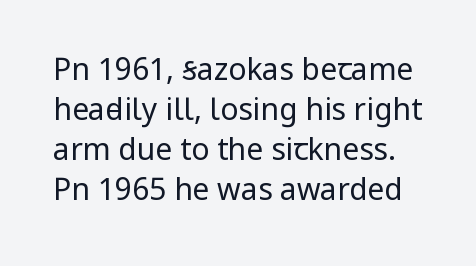
{"serif": "no", "italic": "no", "bold": "no", "weight": "regular", "width": "condensed", "stroke_contrast": "low", "x_height": "large", "monospaced": "no", "underline": "no", "line_spacing": "normal", "line_spacing_ratio": 1.33, "letter_spacing": "normal", "letter_spacing_em": 0.0, "glyph_px": 30}
